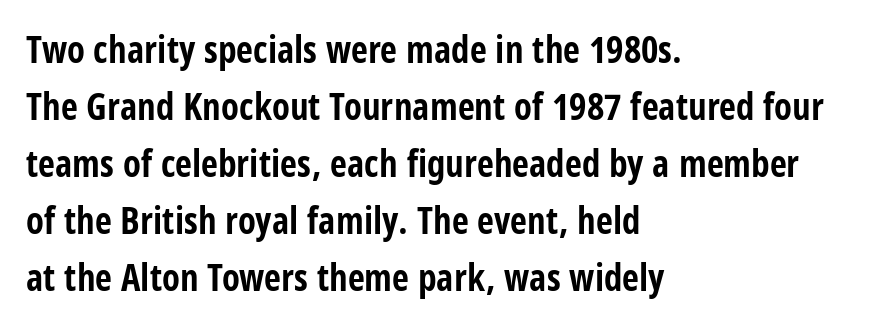
{"serif": "no", "italic": "no", "bold": "yes", "weight": "bold", "width": "condensed", "stroke_contrast": "low", "x_height": "large", "monospaced": "no", "underline": "no", "align": "left", "line_spacing": "normal", "line_spacing_ratio": 1.54, "letter_spacing": "normal", "letter_spacing_em": 0.0, "glyph_px": 37}
